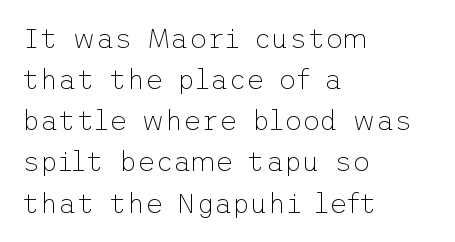
Q: Is the text bold? A: No.
Q: Is the text italic (slanted)? A: No, it is upright.
Q: Is the typeface a serif or a sans-serif typeface? A: Sans-serif.
Q: Is the text underlined? A: No.
Q: How is the paragraph aligned? A: Left-aligned.
Q: Is the spacing between letters normal or unusually wide? A: Normal.
Q: Is the spacing between lines tight, normal or loose? A: Normal.
Q: Width (condensed, normal, or wide)? A: Normal.
Q: Stroke contrast? A: Low.
Q: x-height? A: Medium.
